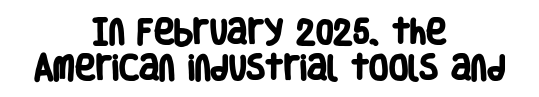
{"serif": "no", "bold": "yes", "weight": "heavy", "width": "condensed", "stroke_contrast": "low", "x_height": "large", "monospaced": "no", "underline": "no", "align": "center", "line_spacing": "normal", "line_spacing_ratio": 1.27, "letter_spacing": "normal", "letter_spacing_em": 0.0, "glyph_px": 28}
